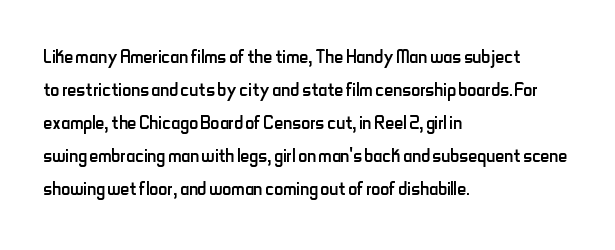
Q: Is the text bold? A: No.
Q: Is the text italic (slanted)? A: No, it is upright.
Q: Is the text underlined? A: No.
Q: How is the paragraph aligned? A: Left-aligned.
Q: Is the spacing between letters normal or unusually wide? A: Normal.
Q: Is the spacing between lines tight, normal or loose? A: Normal.
